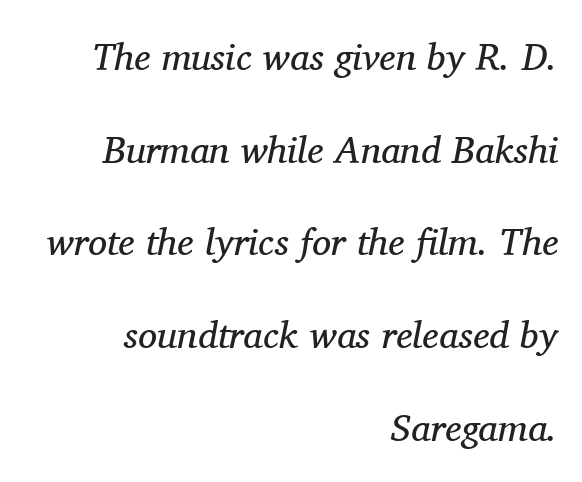
The image shows 38 px regular-weight serif type, italic (leaning right); set right-aligned, loose line spacing (2.44x), normal letter spacing, not underlined; medium stroke contrast and a medium x-height.
